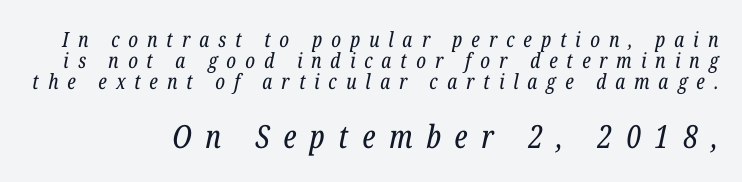
{"serif": "yes", "italic": "yes", "lean": "right", "slant_degrees": 12, "bold": "no", "weight": "regular", "width": "condensed", "stroke_contrast": "low", "x_height": "medium", "monospaced": "no", "underline": "no", "line_spacing": "tight", "line_spacing_ratio": 1.0, "letter_spacing": "wide", "letter_spacing_em": 0.43, "larger_block": "second", "size_ratio": 1.52, "glyph_px": 32}
